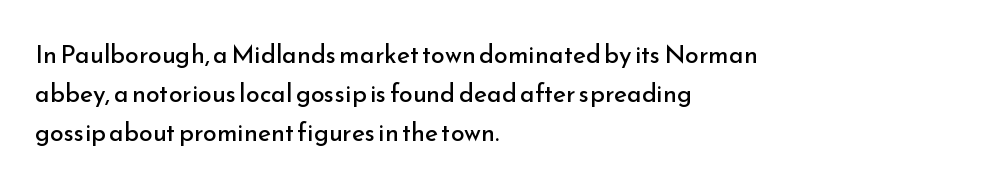
The space between consecutive lines is moderate. In terms of letterspacing, this is plain default setting. This rendering features lettering with no underline. Is the stroke heavy? The answer is a plain regular-or-lighter.
